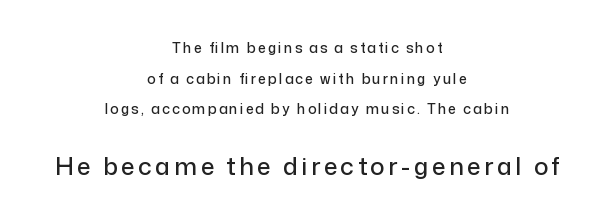
Which margin do the lines hug? Neither — every line sits in the middle. Is there any slant? The stems are plumb. Underline: absent. The lines are spread far apart with generous leading. Bigger letters appear in the bottom chunk; the top chunk is reduced.
